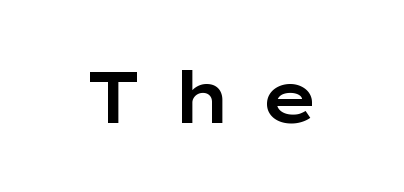
No word sits above an underline. The letters advance in unequal steps, a hallmark of proportional type. In terms of letterspacing, this is a distinctly airy, spread setting. Nope, not italic — everything's standing straight. Typographically, this falls in the sans-serif category.
